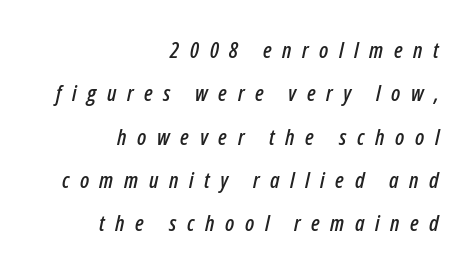
The image shows 22 px text type, italic (leaning right); set right-aligned, loose line spacing (1.97x), unusually wide letter spacing (+0.48 em), not underlined.
